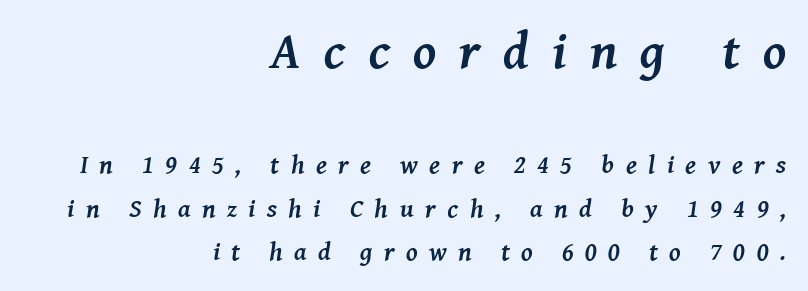
The image shows 52 px semibold serif type, italic (leaning right); set right-aligned, normal line spacing (1.67x), unusually wide letter spacing (+0.44 em), not underlined; the first (top) block is 2.0x larger; medium stroke contrast and a medium x-height.
